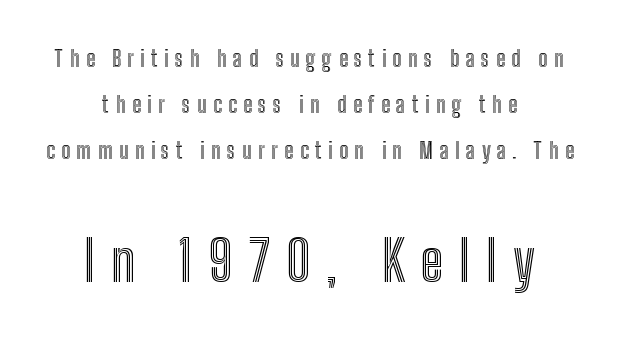
Proportional: the letters do not fall into vertical columns. Tall strokes in this sample are plumb rather than angled. Visually the block forms a symmetrical silhouette, jagged on both flanks. The second block has been scaled up relative to the first. Only glyphs here, with clear space below each row. This sample uses expanded letter spacing, leaving extra air between glyphs.
